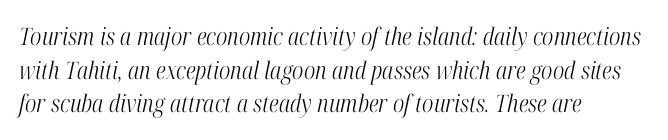
Q: Is the text bold? A: No.
Q: Is the text italic (slanted)? A: Yes, it leans right by about 12 degrees.
Q: Is the text underlined? A: No.
Q: How is the paragraph aligned? A: Left-aligned.
Q: Is the spacing between letters normal or unusually wide? A: Normal.
Q: Is the spacing between lines tight, normal or loose? A: Normal.
